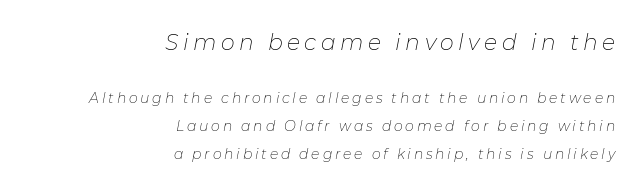
The image shows 22 px text type, italic (leaning right); set right-aligned, loose line spacing (1.99x), unusually wide letter spacing (+0.2 em), not underlined; the first (top) block is 1.57x larger.
